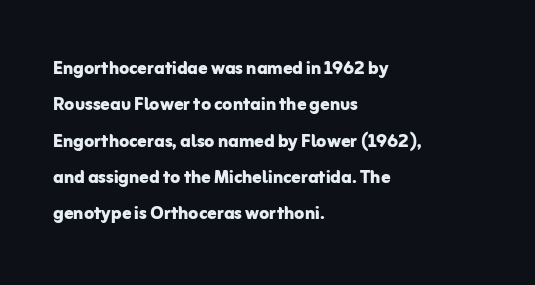
{"italic": "no", "bold": "yes", "underline": "no", "align": "left", "line_spacing": "normal", "line_spacing_ratio": 1.58, "letter_spacing": "normal", "letter_spacing_em": 0.0, "glyph_px": 23}
